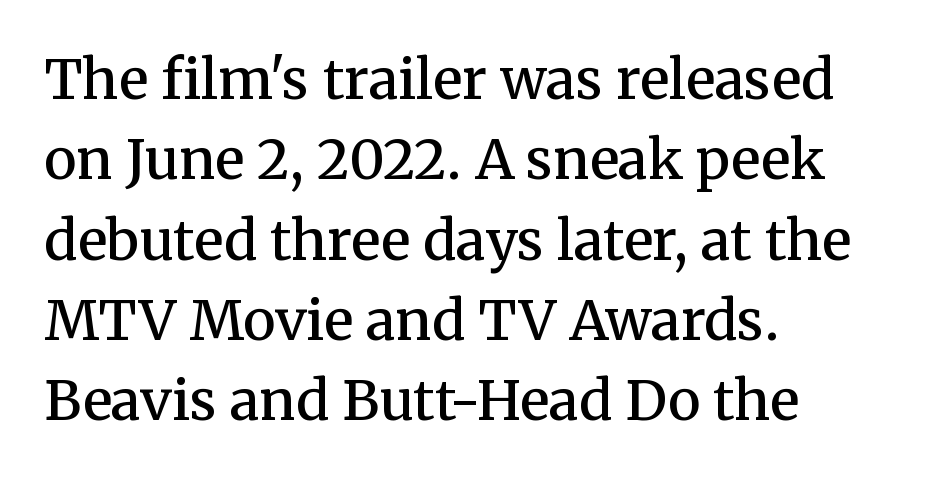
Vertically, the passage feels balanced, rows spaced as you'd expect. Slightly chunky letters — semibold, I'd say, not full bold. Spacing verdict: proportional, widths tailored to each character. The lines are quadded left. Unlike a clean sans, this face finishes its strokes with serifs.
